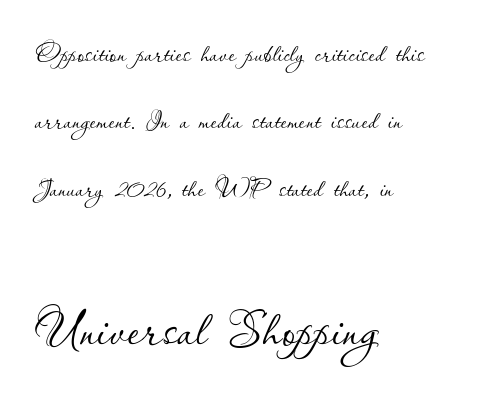
{"bold": "no", "weight": "thin", "width": "normal", "stroke_contrast": "low", "x_height": "small", "monospaced": "no", "underline": "no", "align": "left", "line_spacing": "loose", "line_spacing_ratio": 1.98, "letter_spacing": "normal", "letter_spacing_em": 0.0, "larger_block": "second", "size_ratio": 2.03, "glyph_px": 69}
